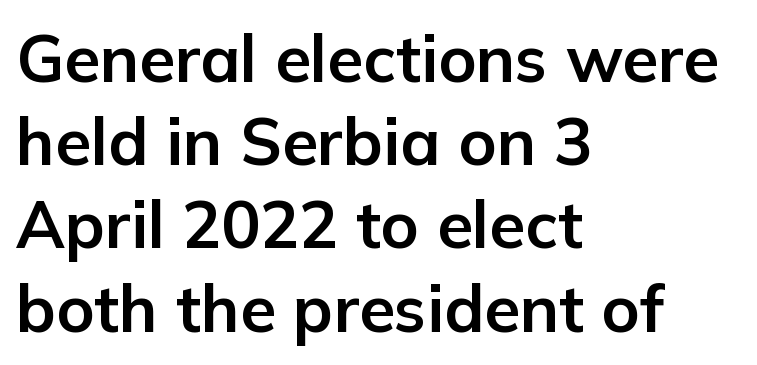
The image shows 65 px bold sans-serif type, upright; set left-aligned, normal line spacing (1.28x), normal letter spacing, not underlined; low stroke contrast and a medium x-height.
